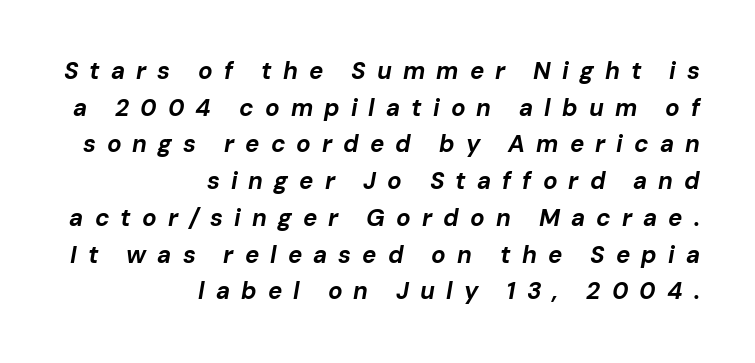
Q: Is the text bold? A: Yes.
Q: Is the text italic (slanted)? A: Yes, it leans right by about 10 degrees.
Q: Is the text underlined? A: No.
Q: How is the paragraph aligned? A: Right-aligned.
Q: Is the spacing between letters normal or unusually wide? A: Unusually wide.
Q: Is the spacing between lines tight, normal or loose? A: Normal.
